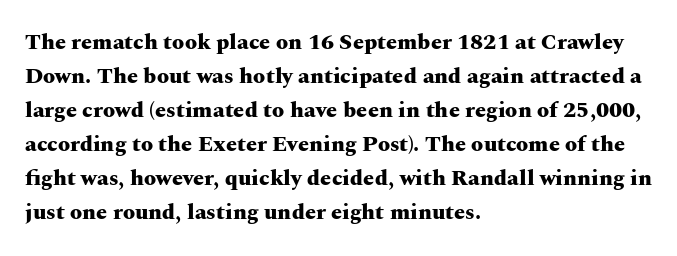
The image shows 22 px bold type, upright; set left-aligned, normal line spacing (1.55x), normal letter spacing, not underlined.
